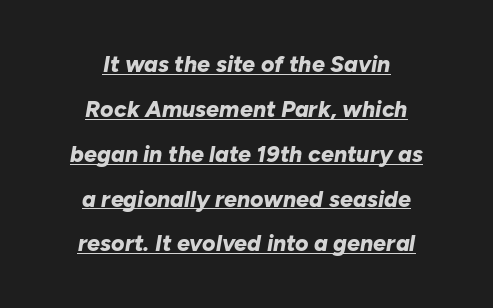
{"italic": "yes", "lean": "right", "slant_degrees": 10, "bold": "yes", "underline": "yes", "align": "center", "line_spacing": "loose", "line_spacing_ratio": 1.95, "letter_spacing": "normal", "letter_spacing_em": 0.0, "glyph_px": 23}
